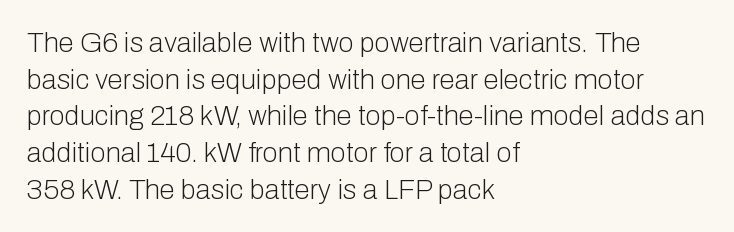
Nothing sits at the stroke ends, so this counts as sans-serif. Do the characters align in a grid? No, the font is proportional. Between one letter and the next there's only the usual sliver of space. Rendered with straight, roman letterforms. Glance below the letters and you will spot only blank space. Is this a heavy cut? Hardly; it is regular or lighter.
